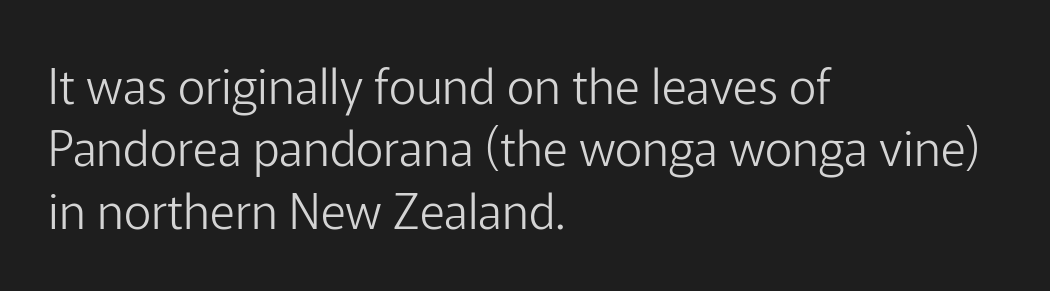
Q: Is the text bold? A: No.
Q: Is the text italic (slanted)? A: No, it is upright.
Q: Is the typeface a serif or a sans-serif typeface? A: Sans-serif.
Q: Is the text underlined? A: No.
Q: How is the paragraph aligned? A: Left-aligned.
Q: Is the spacing between letters normal or unusually wide? A: Normal.
Q: Is the spacing between lines tight, normal or loose? A: Normal.
Q: Width (condensed, normal, or wide)? A: Normal.
Q: Stroke contrast? A: Low.
Q: x-height? A: Medium.
Q: Monospaced? A: No.
